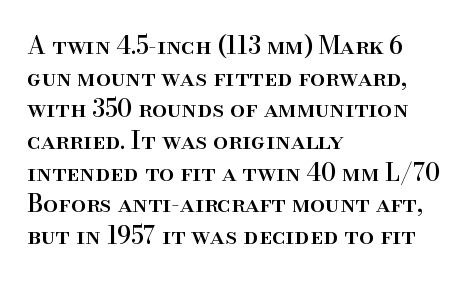
Q: Is the text italic (slanted)? A: No, it is upright.
Q: Is the text underlined? A: No.
Q: How is the paragraph aligned? A: Left-aligned.
Q: Is the spacing between letters normal or unusually wide? A: Normal.
Q: Is the spacing between lines tight, normal or loose? A: Normal.
